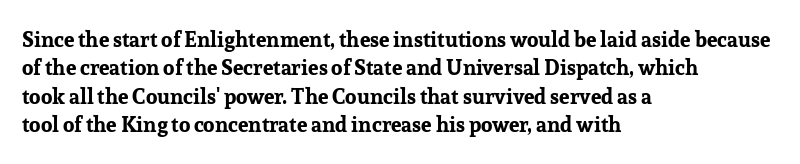
The lines in this sample share a left origin and differ only in where they stop. The block of text has a typical density, with ordinary space between rows. Posture: upright roman. The characters look thick and weighty, a clear bold. Letters rest on an invisible, unmarked baseline. There is no visible air inserted between adjacent glyphs.
